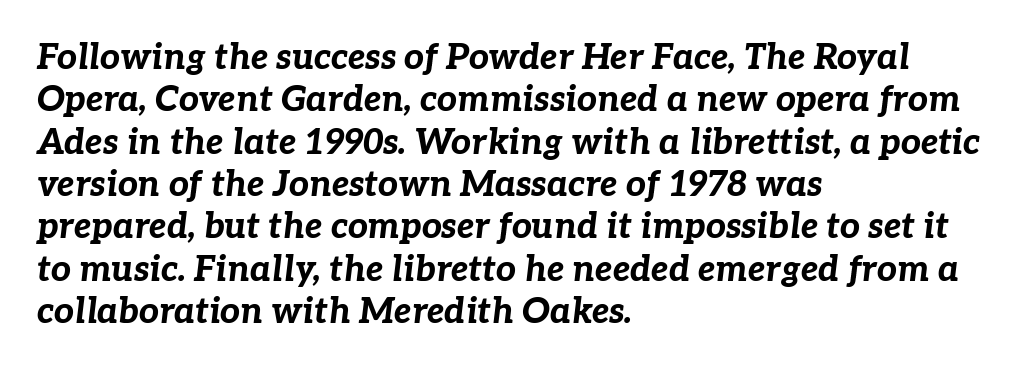
Underline: absent. Observe the ordinary spacing: letters are neighbours, not strangers. Line starts are locked; line ends wander. Proportional: the letters do not fall into vertical columns. Summary of weight: heavy, a full bold.
